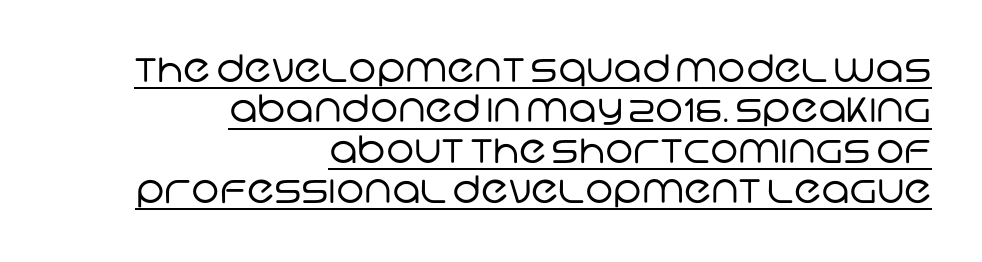
The image shows 38 px regular-weight sans-serif type; set right-aligned, tight line spacing (1.06x), normal letter spacing, underlined; low stroke contrast and a large x-height.
